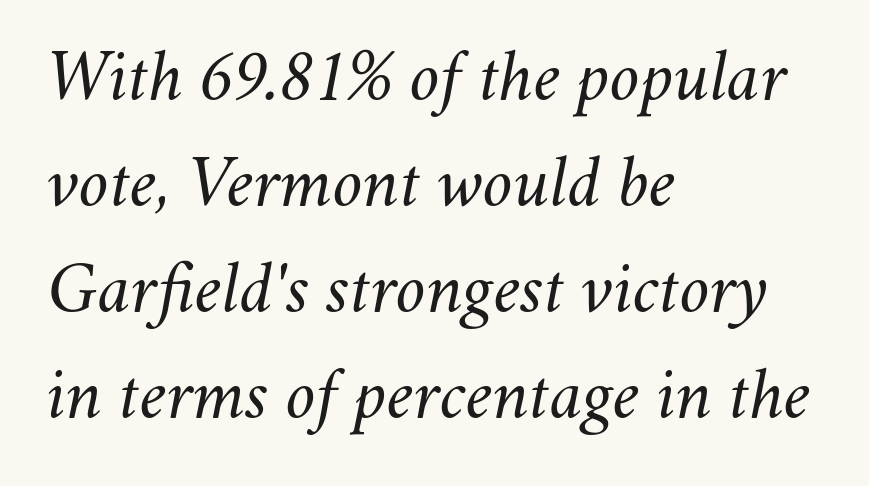
Q: Is the text bold? A: No.
Q: Is the text italic (slanted)? A: Yes, it leans right by about 11 degrees.
Q: Is the text underlined? A: No.
Q: How is the paragraph aligned? A: Left-aligned.
Q: Is the spacing between letters normal or unusually wide? A: Normal.
Q: Is the spacing between lines tight, normal or loose? A: Normal.
Q: Width (condensed, normal, or wide)? A: Normal.
Q: Stroke contrast? A: Medium.
Q: x-height? A: Small.
Q: Monospaced? A: No.
